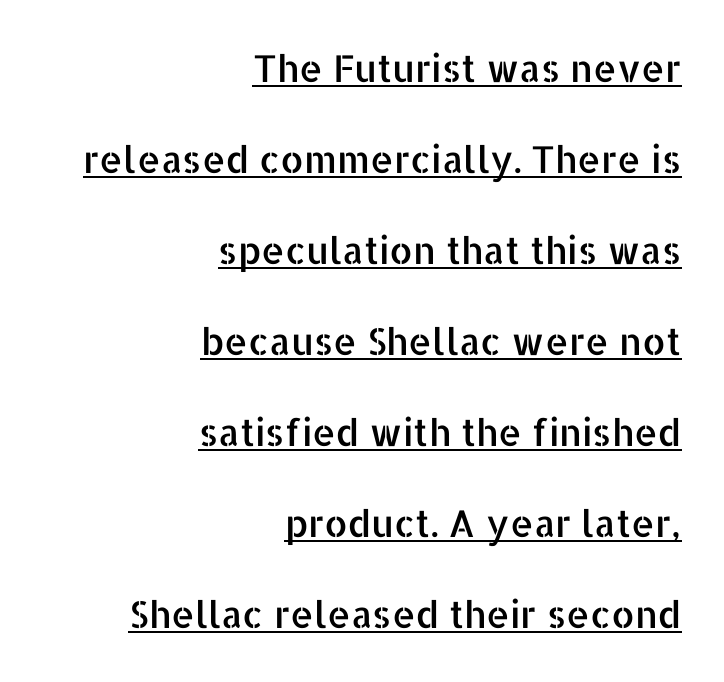
Caption: lettering with a line underneath. Every stem runs plumb, perpendicular to the baseline. The space between consecutive lines is lavish. This sample has the flowing, uneven cadence of proportional lettering. Look at the tracking — it's just the regular setting, nothing added. Note: no serifs on the glyphs.
